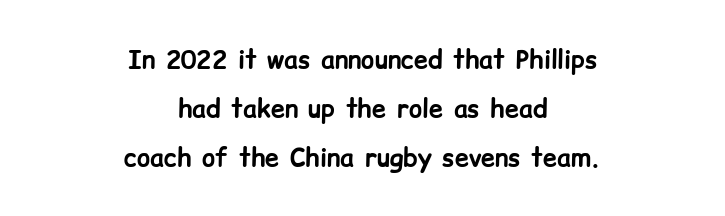
The image shows 25 px bold type, upright; set centered, loose line spacing (1.96x), normal letter spacing, not underlined.
